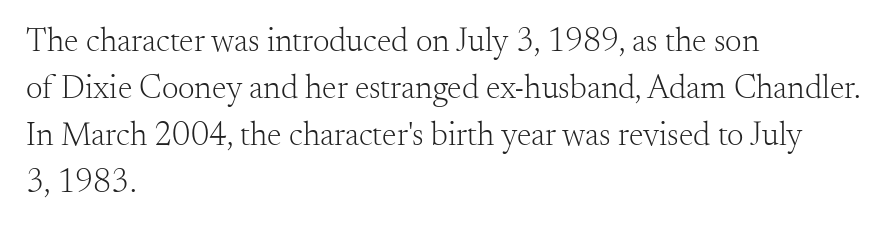
Q: Is the text bold? A: No.
Q: Is the text italic (slanted)? A: No, it is upright.
Q: Is the typeface a serif or a sans-serif typeface? A: Serif.
Q: Is the text underlined? A: No.
Q: How is the paragraph aligned? A: Left-aligned.
Q: Is the spacing between letters normal or unusually wide? A: Normal.
Q: Is the spacing between lines tight, normal or loose? A: Normal.
Q: Width (condensed, normal, or wide)? A: Normal.
Q: Stroke contrast? A: Medium.
Q: x-height? A: Small.
Q: Monospaced? A: No.
